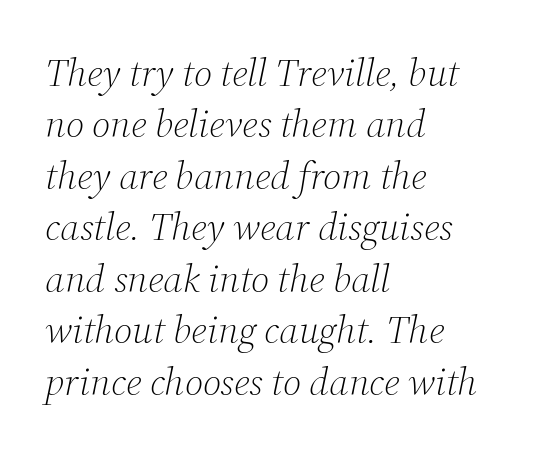
Q: Is the text bold? A: No.
Q: Is the text italic (slanted)? A: Yes, it leans right by about 12 degrees.
Q: Is the typeface a serif or a sans-serif typeface? A: Serif.
Q: Is the text underlined? A: No.
Q: How is the paragraph aligned? A: Left-aligned.
Q: Is the spacing between letters normal or unusually wide? A: Normal.
Q: Is the spacing between lines tight, normal or loose? A: Normal.
Q: Width (condensed, normal, or wide)? A: Normal.
Q: Stroke contrast? A: Medium.
Q: x-height? A: Medium.
Q: Monospaced? A: No.
